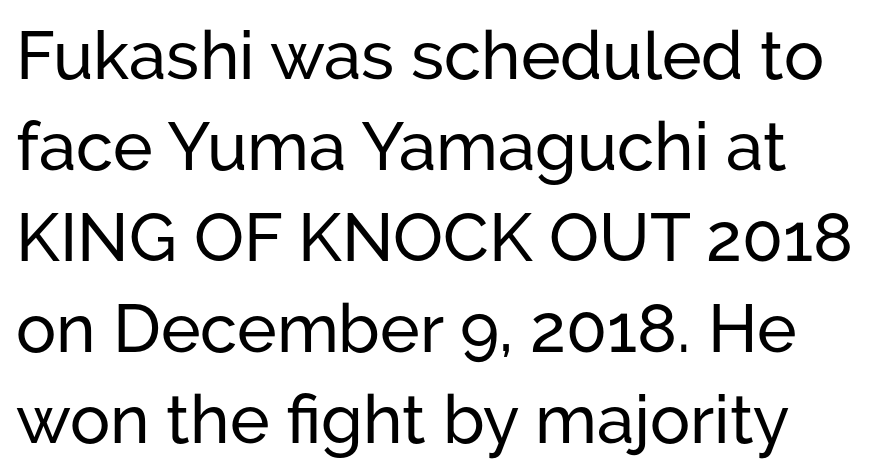
{"serif": "no", "italic": "no", "width": "normal", "stroke_contrast": "low", "x_height": "medium", "monospaced": "no", "underline": "no", "line_spacing": "normal", "line_spacing_ratio": 1.36, "letter_spacing": "normal", "letter_spacing_em": 0.0, "glyph_px": 67}
